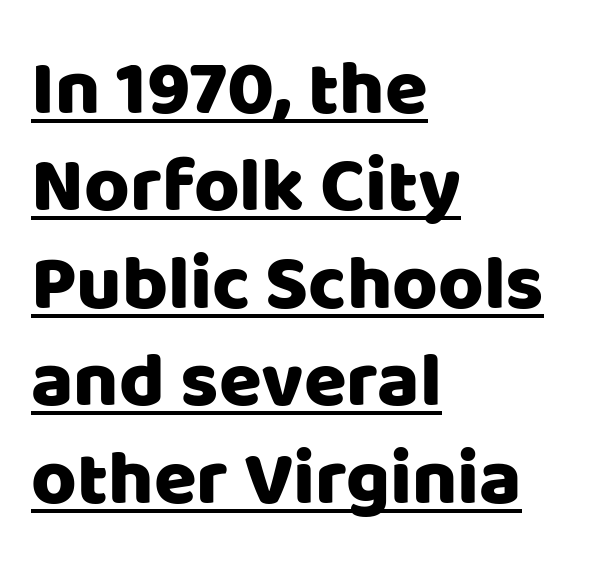
{"serif": "no", "italic": "no", "width": "normal", "stroke_contrast": "low", "x_height": "large", "monospaced": "no", "underline": "yes", "align": "left", "line_spacing": "normal", "line_spacing_ratio": 1.25, "letter_spacing": "normal", "letter_spacing_em": 0.0, "glyph_px": 78}
